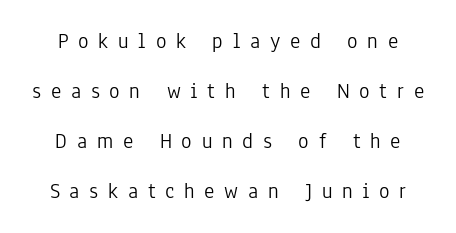
Decoration check: the copy has no underline. A quiet, ordinary-to-light weight characterises the typeface. Is there any slant? The stems are plumb. Summary of vertical rhythm: relaxed, with wide interline spacing.
